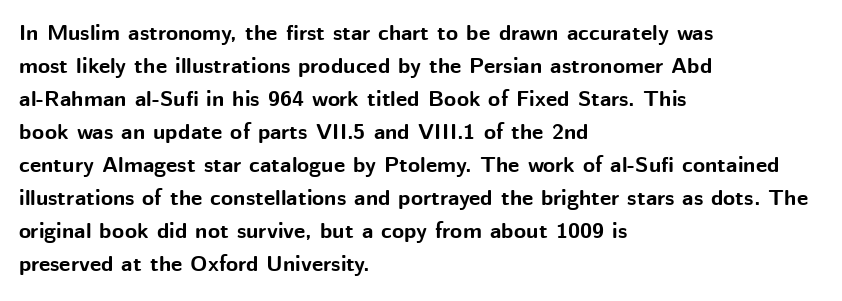
{"italic": "no", "bold": "yes", "underline": "no", "align": "left", "line_spacing": "normal", "line_spacing_ratio": 1.5, "letter_spacing": "normal", "letter_spacing_em": 0.0, "glyph_px": 22}
